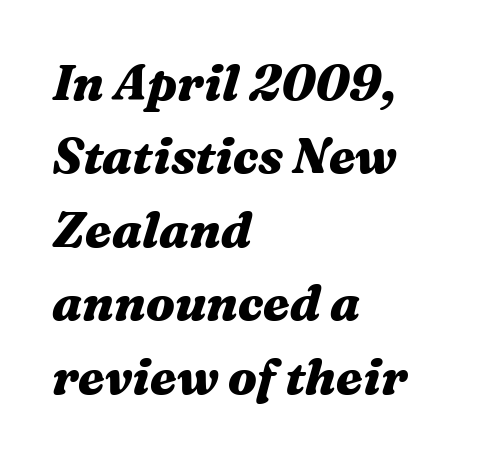
The face used here has a pronounced slope to its letters. The lines in this sample share a left origin and differ only in where they stop. Descenders are the only things crossing below the line. Look at the stroke-to-counter ratio: heavy, a bold. The passage shown stacks its lines at a standard gap. The passage shown is typed in a proportional face where columns would drift.
